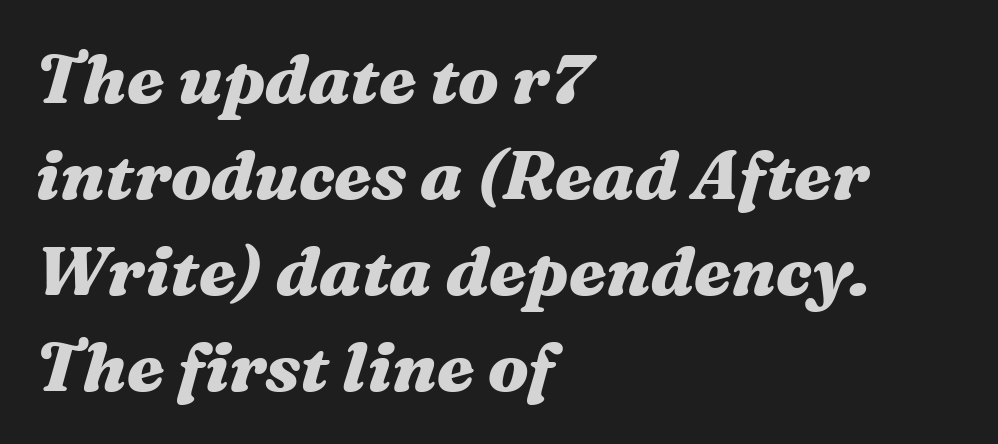
The image shows 69 px heavy, wide type, italic (leaning right); set left-aligned, normal line spacing (1.39x), normal letter spacing, not underlined; medium stroke contrast and a medium x-height.
